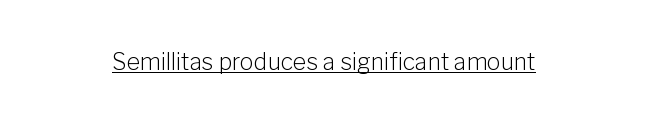
Students, observe the line beneath the letters — that is underlining. You can tell it's not italic because the verticals are truly vertical. Stems here are at most as thick as an everyday book face. Between one letter and the next there's only the usual sliver of space.
